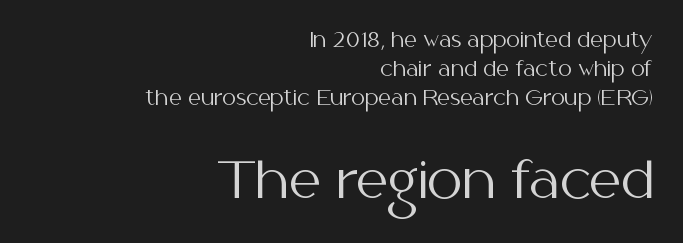
Q: Is the text bold? A: No.
Q: Is the text italic (slanted)? A: No, it is upright.
Q: Is the typeface a serif or a sans-serif typeface? A: Sans-serif.
Q: Is the text underlined? A: No.
Q: How is the paragraph aligned? A: Right-aligned.
Q: Is the spacing between letters normal or unusually wide? A: Normal.
Q: Is the spacing between lines tight, normal or loose? A: Normal.
Q: Which block of text is set in a larger size, the first (top) or the second (bottom)? A: The second (bottom) one.
Q: Width (condensed, normal, or wide)? A: Normal.
Q: Stroke contrast? A: Medium.
Q: x-height? A: Medium.
Q: Monospaced? A: No.
